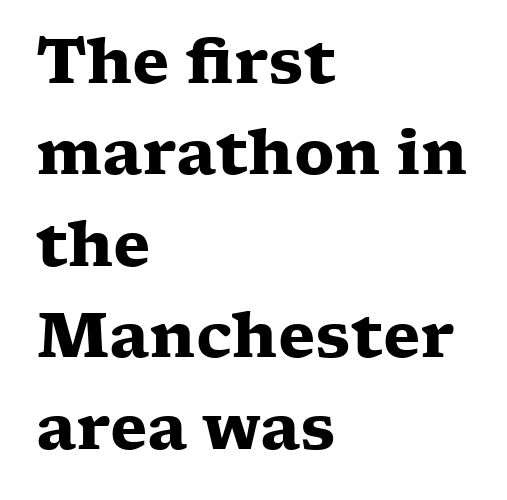
Q: Is the text bold? A: Yes.
Q: Is the text italic (slanted)? A: No, it is upright.
Q: Is the typeface a serif or a sans-serif typeface? A: Serif.
Q: Is the text underlined? A: No.
Q: How is the paragraph aligned? A: Left-aligned.
Q: Is the spacing between letters normal or unusually wide? A: Normal.
Q: Is the spacing between lines tight, normal or loose? A: Normal.
Q: Width (condensed, normal, or wide)? A: Wide.
Q: Stroke contrast? A: Low.
Q: x-height? A: Medium.
Q: Monospaced? A: No.
